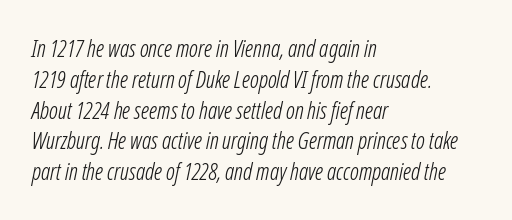
{"italic": "yes", "lean": "right", "slant_degrees": 12, "bold": "no", "underline": "no", "align": "left", "line_spacing": "normal", "line_spacing_ratio": 1.34, "letter_spacing": "normal", "letter_spacing_em": 0.0, "glyph_px": 23}
